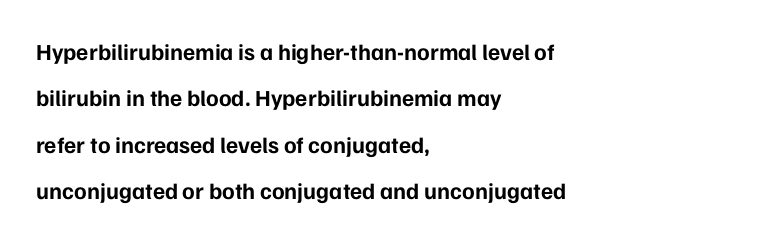
The image shows 23 px bold type, upright; set left-aligned, loose line spacing (2.02x), normal letter spacing, not underlined.
